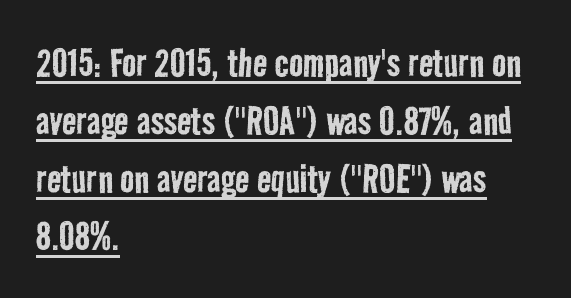
Q: Is the text bold? A: No.
Q: Is the typeface a serif or a sans-serif typeface? A: Sans-serif.
Q: Is the text underlined? A: Yes.
Q: How is the paragraph aligned? A: Left-aligned.
Q: Is the spacing between letters normal or unusually wide? A: Normal.
Q: Width (condensed, normal, or wide)? A: Condensed.
Q: Stroke contrast? A: Low.
Q: x-height? A: Medium.
Q: Monospaced? A: No.
